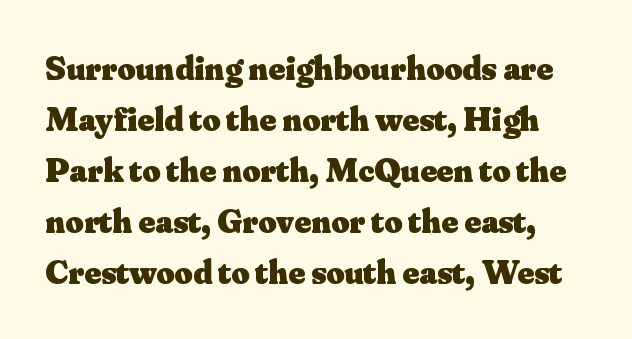
Thick stems and heavy bowls — unmistakably bold. Check under the words: just untouched page. Compared with typical body copy, the letter spacing here is the same. This is roman type, the default non-slanted kind.
